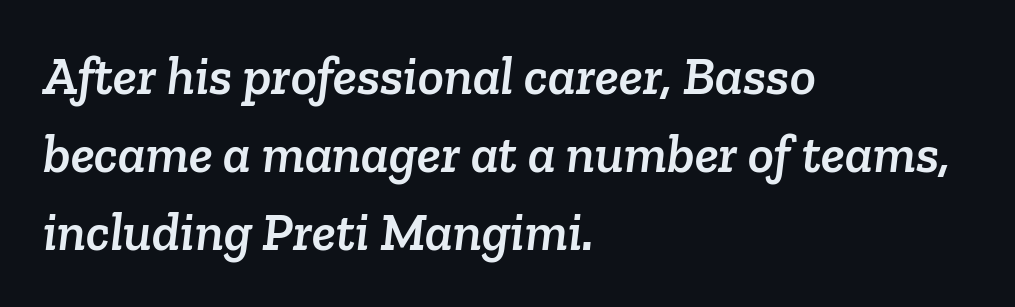
The image shows 54 px serif type; set left-aligned, normal line spacing (1.44x), normal letter spacing, not underlined; low stroke contrast and a medium x-height.
